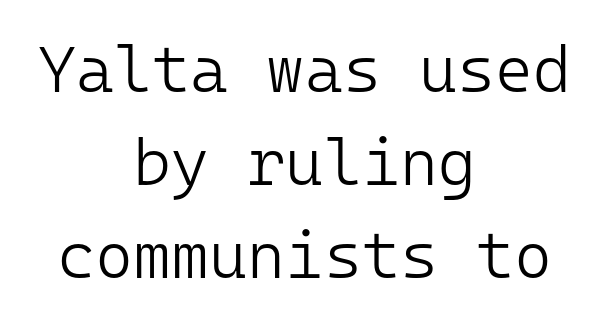
Q: Is the text bold? A: No.
Q: Is the text italic (slanted)? A: No, it is upright.
Q: Is the typeface a serif or a sans-serif typeface? A: Sans-serif.
Q: Is the text underlined? A: No.
Q: How is the paragraph aligned? A: Centered.
Q: Is the spacing between letters normal or unusually wide? A: Normal.
Q: Is the spacing between lines tight, normal or loose? A: Normal.
Q: Width (condensed, normal, or wide)? A: Normal.
Q: Stroke contrast? A: Low.
Q: x-height? A: Medium.
Q: Monospaced? A: Yes.
